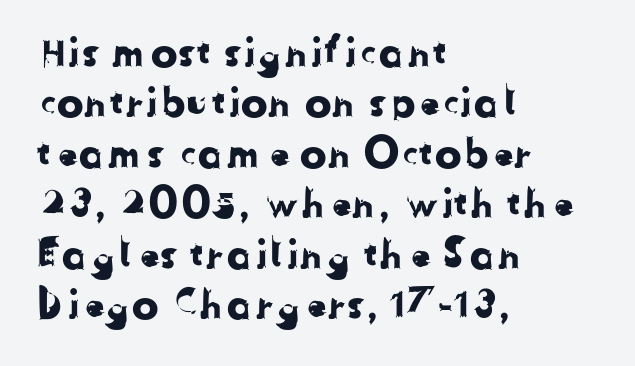
Q: Is the typeface a serif or a sans-serif typeface? A: Sans-serif.
Q: Is the text underlined? A: No.
Q: How is the paragraph aligned? A: Left-aligned.
Q: Is the spacing between letters normal or unusually wide? A: Normal.
Q: Is the spacing between lines tight, normal or loose? A: Normal.
Q: Width (condensed, normal, or wide)? A: Normal.
Q: Stroke contrast? A: Low.
Q: x-height? A: Medium.
Q: Monospaced? A: No.
